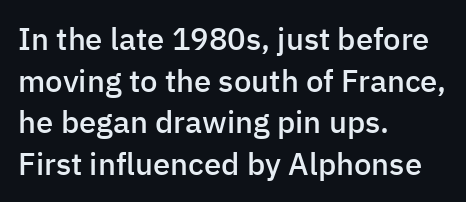
Honestly, the row spacing looks completely unremarkable. Font category for this specimen: sans-serif. Caption: multi-line text, flush left, ragged right. These lines carry some extra weight — a demibold, not a full bold.
